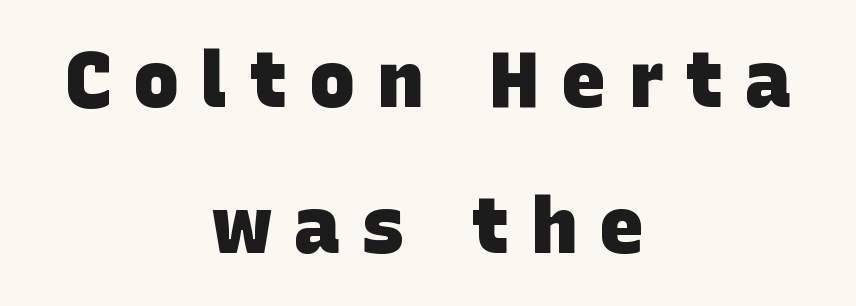
Q: Is the text bold? A: Yes.
Q: Is the typeface a serif or a sans-serif typeface? A: Sans-serif.
Q: Is the text underlined? A: No.
Q: How is the paragraph aligned? A: Centered.
Q: Is the spacing between letters normal or unusually wide? A: Unusually wide.
Q: Width (condensed, normal, or wide)? A: Normal.
Q: Stroke contrast? A: Low.
Q: x-height? A: Large.
Q: Monospaced? A: No.
